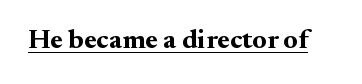
{"italic": "no", "bold": "yes", "underline": "yes", "letter_spacing": "normal", "letter_spacing_em": 0.0, "glyph_px": 27}
